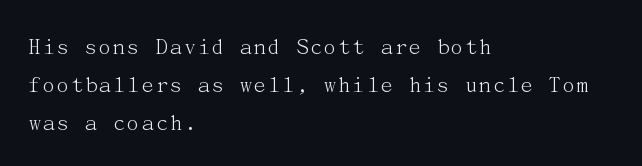
Is there much room between lines? A standard amount, neither cramped nor airy. A roman cut, with each character standing at attention. How are the letters spaced? Ordinarily, with no added tracking. This rendering features lettering with no underline. The paragraph shown leans on its left margin. The weight tops out at a normal text grade.
